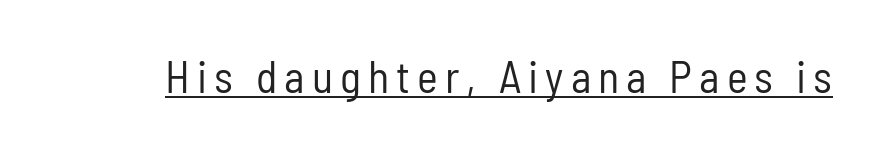
The image shows 44 px regular-weight, condensed sans-serif type, upright; set underlined; low stroke contrast and a medium x-height.
